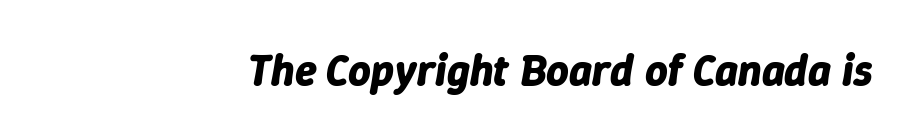
Q: Is the text bold? A: Yes.
Q: Is the text italic (slanted)? A: Yes, it leans right by about 9 degrees.
Q: Is the text underlined? A: No.
Q: Is the spacing between letters normal or unusually wide? A: Normal.
Q: Width (condensed, normal, or wide)? A: Normal.
Q: Stroke contrast? A: Low.
Q: x-height? A: Medium.
Q: Monospaced? A: No.
